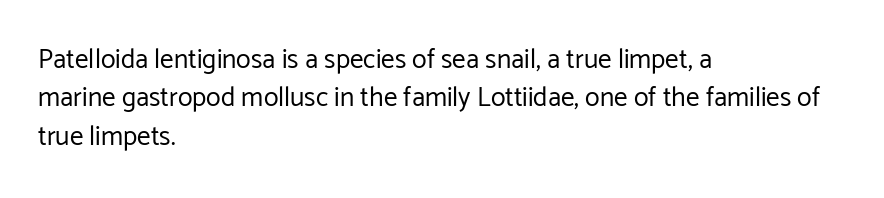
The image shows 27 px text type, upright; set left-aligned, normal line spacing (1.42x), normal letter spacing, not underlined.
